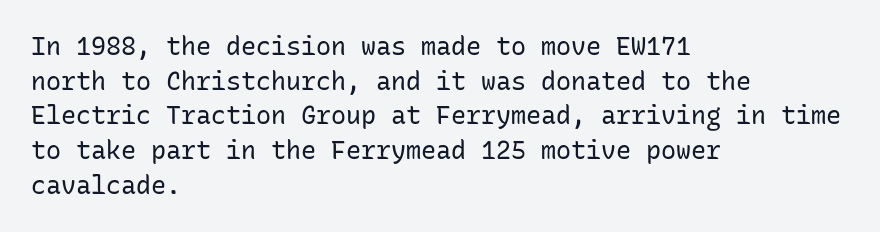
{"italic": "no", "bold": "no", "underline": "no", "align": "left", "line_spacing": "normal", "line_spacing_ratio": 1.39, "letter_spacing": "normal", "letter_spacing_em": 0.0, "glyph_px": 25}
